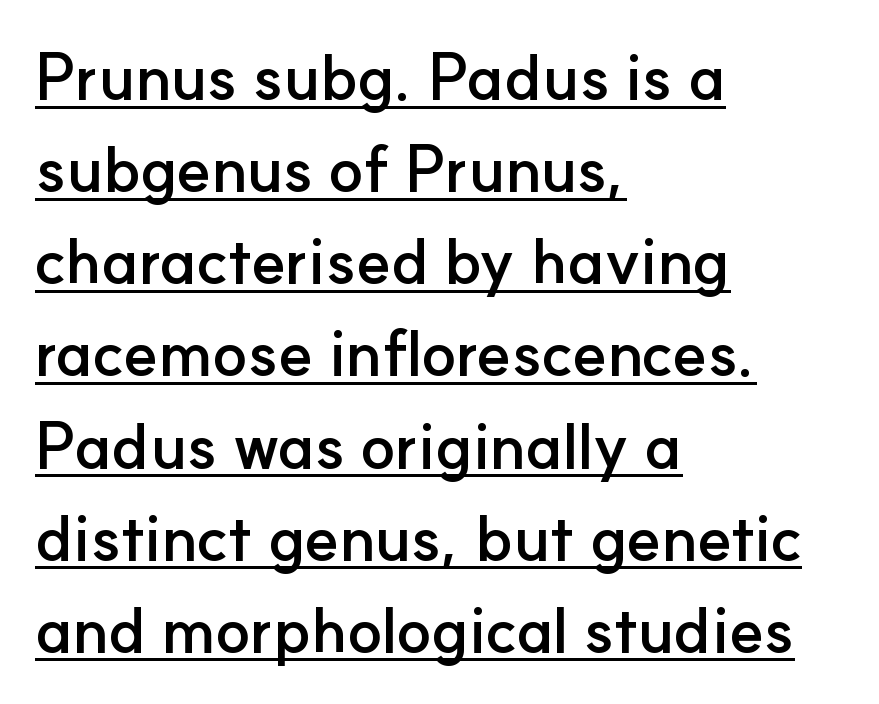
Q: Is the text bold? A: Yes.
Q: Is the text italic (slanted)? A: No, it is upright.
Q: Is the typeface a serif or a sans-serif typeface? A: Sans-serif.
Q: Is the text underlined? A: Yes.
Q: How is the paragraph aligned? A: Left-aligned.
Q: Is the spacing between letters normal or unusually wide? A: Normal.
Q: Is the spacing between lines tight, normal or loose? A: Normal.
Q: Width (condensed, normal, or wide)? A: Normal.
Q: Stroke contrast? A: Low.
Q: x-height? A: Small.
Q: Monospaced? A: No.
